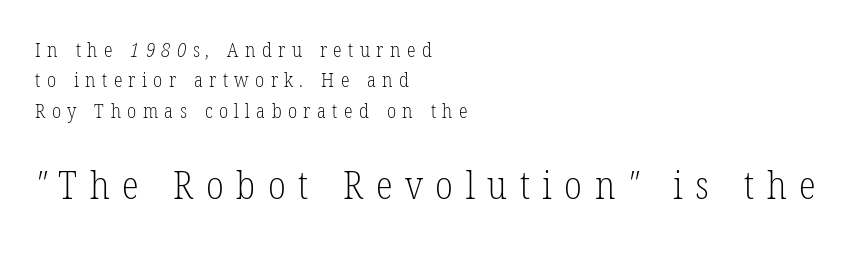
The image shows 39 px light, condensed serif type; set left-aligned, normal line spacing (1.52x), unusually wide letter spacing (+0.32 em), not underlined; the second (bottom) block is 1.95x larger; low stroke contrast and a medium x-height.
